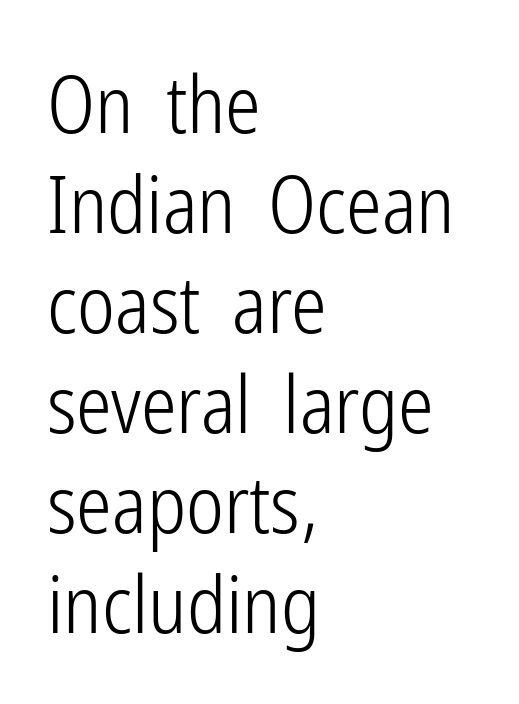
Between one letter and the next there's only the usual sliver of space. No italicization has been applied; the sample stays upright. A sans-serif font was chosen for this passage. Proportional: the letters do not fall into vertical columns. Just letters on the line, the space beneath them empty. The typesetter chose a ragged-right arrangement here.
